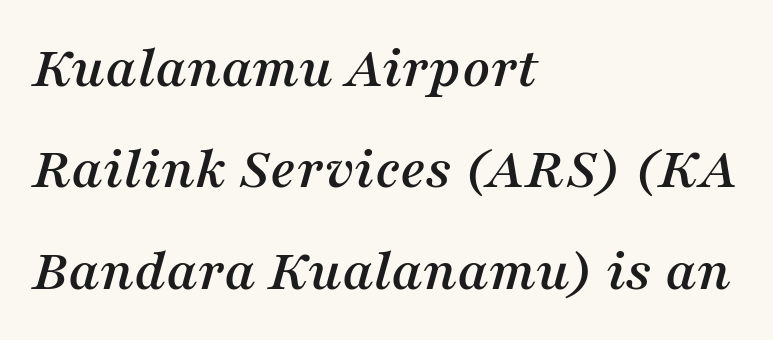
{"serif": "yes", "italic": "yes", "lean": "right", "slant_degrees": 16, "width": "normal", "stroke_contrast": "medium", "x_height": "medium", "monospaced": "no", "underline": "no", "align": "left", "line_spacing": "normal", "line_spacing_ratio": 1.69, "letter_spacing": "normal", "letter_spacing_em": 0.0, "glyph_px": 60}
